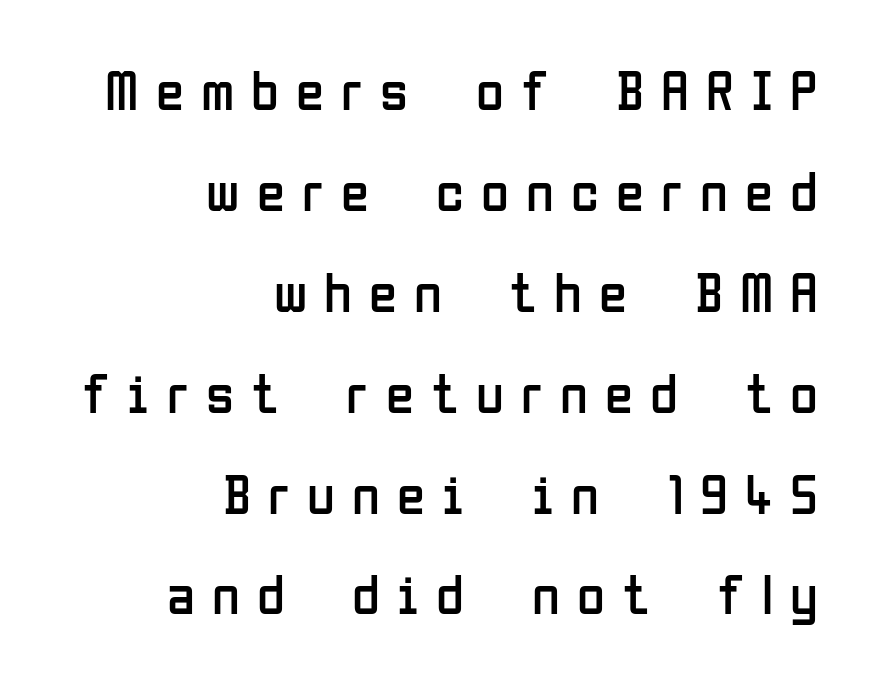
{"serif": "no", "italic": "no", "bold": "no", "weight": "regular", "width": "condensed", "stroke_contrast": "low", "x_height": "medium", "monospaced": "no", "underline": "no", "align": "right", "line_spacing_ratio": 1.77, "letter_spacing": "wide", "letter_spacing_em": 0.3, "glyph_px": 57}
